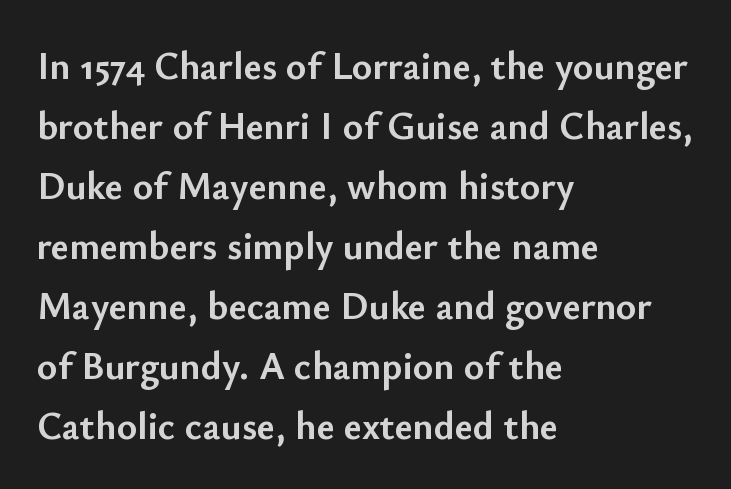
{"serif": "no", "italic": "no", "bold": "yes", "weight": "semibold", "width": "normal", "stroke_contrast": "low", "x_height": "small", "monospaced": "no", "underline": "no", "align": "left", "line_spacing": "normal", "line_spacing_ratio": 1.54, "letter_spacing": "normal", "letter_spacing_em": 0.0, "glyph_px": 39}
